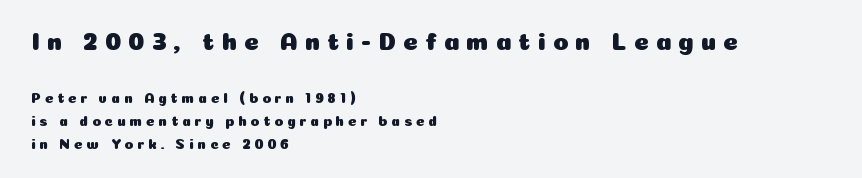
The image shows 25 px text type, upright; set left-aligned, normal line spacing (1.65x), unusually wide letter spacing (+0.28 em), not underlined; the first (top) block is 1.79x larger.
